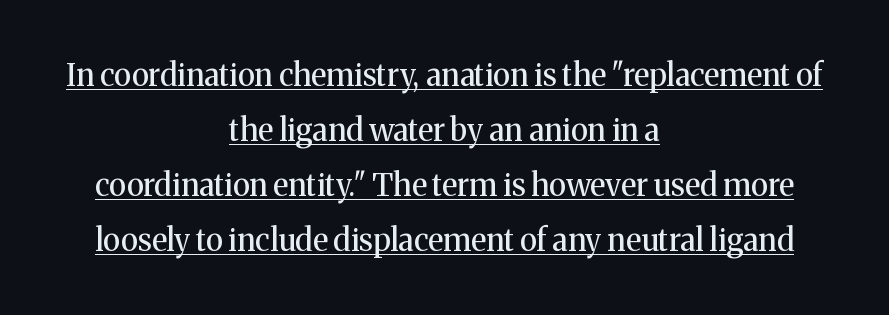
{"serif": "yes", "italic": "no", "bold": "no", "weight": "regular", "width": "normal", "stroke_contrast": "medium", "x_height": "medium", "monospaced": "no", "underline": "yes", "align": "center", "line_spacing_ratio": 1.77, "letter_spacing": "normal", "letter_spacing_em": 0.0, "glyph_px": 31}
